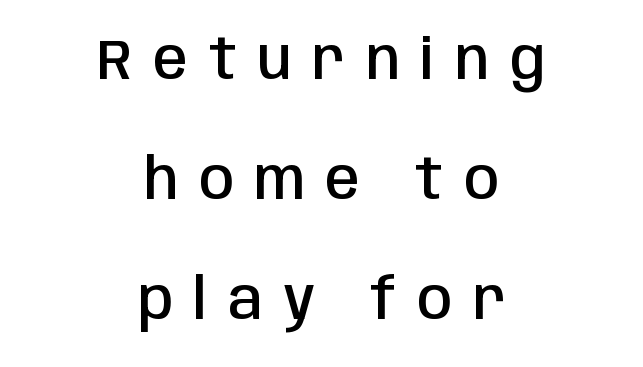
The image shows 56 px semibold, condensed sans-serif type, upright; set centered, loose line spacing (2.14x), unusually wide letter spacing (+0.37 em), not underlined; low stroke contrast and a large x-height.
